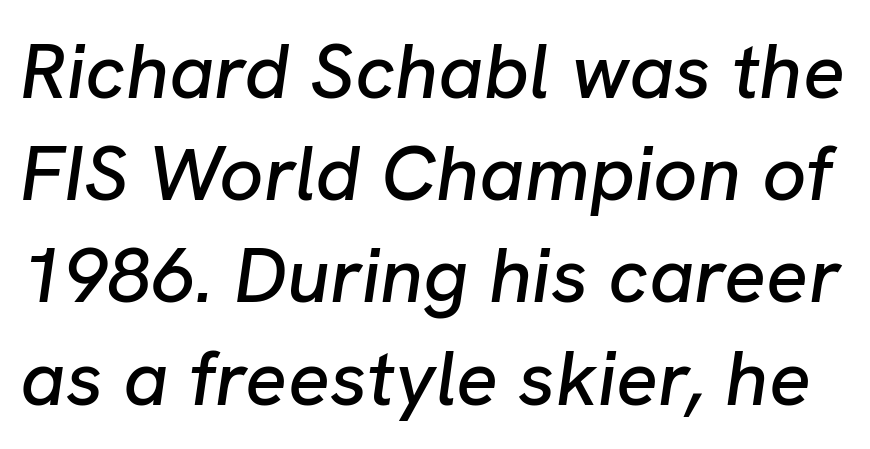
{"italic": "yes", "lean": "right", "slant_degrees": 8, "width": "normal", "stroke_contrast": "low", "x_height": "medium", "monospaced": "no", "underline": "no", "line_spacing": "normal", "line_spacing_ratio": 1.31, "letter_spacing": "normal", "letter_spacing_em": 0.0, "glyph_px": 78}
